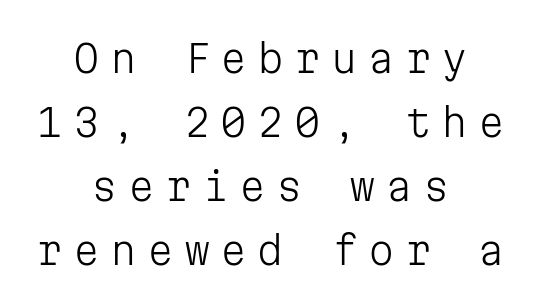
The image shows 38 px light sans-serif type, upright, monospaced; set centered, normal line spacing (1.68x), unusually wide letter spacing (+0.27 em), not underlined; low stroke contrast and a medium x-height.
